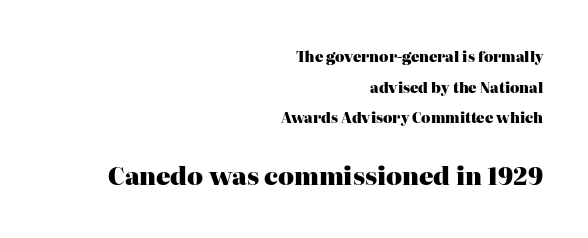
Q: Is the text bold? A: Yes.
Q: Is the text italic (slanted)? A: No, it is upright.
Q: Is the text underlined? A: No.
Q: How is the paragraph aligned? A: Right-aligned.
Q: Is the spacing between letters normal or unusually wide? A: Normal.
Q: Is the spacing between lines tight, normal or loose? A: Loose.
Q: Which block of text is set in a larger size, the first (top) or the second (bottom)? A: The second (bottom) one.
